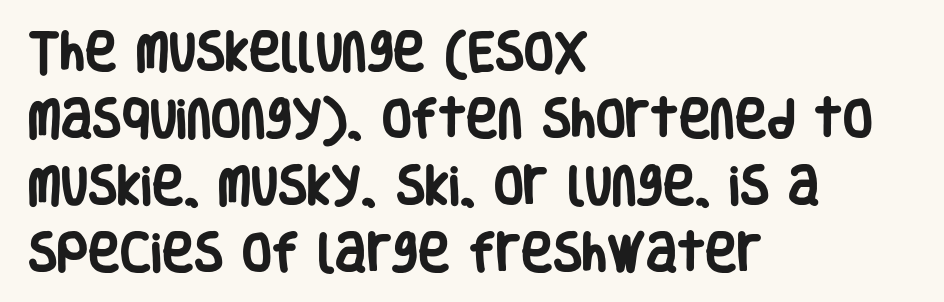
The image shows 43 px heavy, condensed sans-serif type, upright; set left-aligned, normal line spacing (1.56x), normal letter spacing, not underlined; low stroke contrast and a large x-height.
